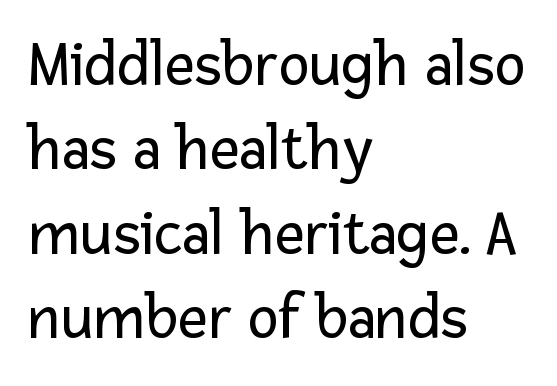
The image shows 65 px regular-weight sans-serif type, upright; set left-aligned, normal line spacing (1.3x), normal letter spacing, not underlined; low stroke contrast and a medium x-height.
